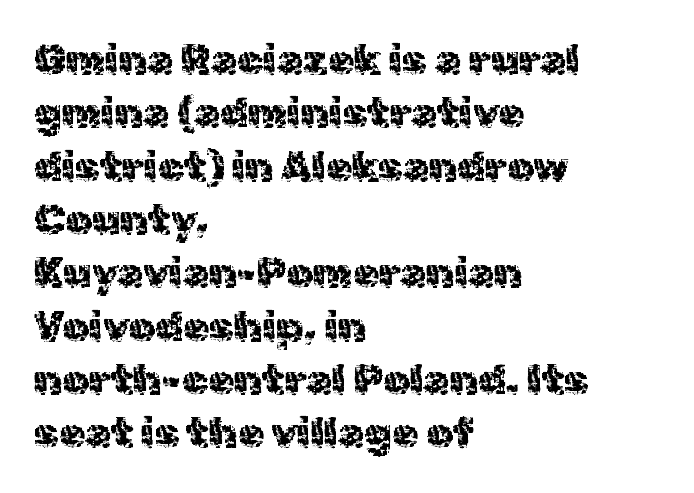
The image shows 42 px sans-serif type, upright; set left-aligned, normal line spacing (1.27x), normal letter spacing, not underlined; a medium x-height.
